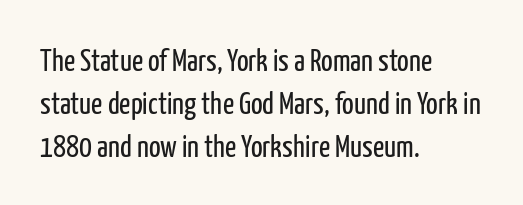
The image shows 31 px regular-weight, condensed sans-serif type, upright; set left-aligned, normal line spacing (1.39x), normal letter spacing, not underlined; low stroke contrast and a medium x-height.
